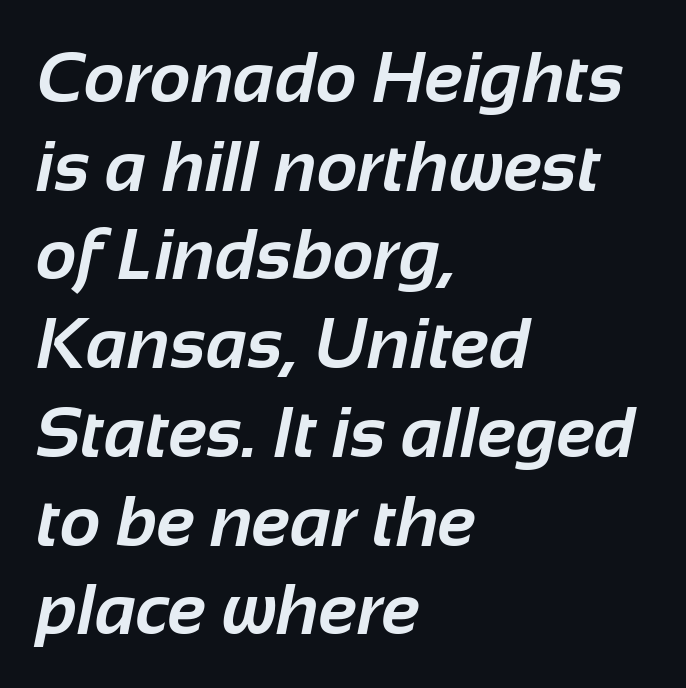
{"serif": "no", "bold": "yes", "weight": "bold", "width": "normal", "stroke_contrast": "low", "x_height": "medium", "monospaced": "no", "underline": "no", "align": "left", "line_spacing": "normal", "line_spacing_ratio": 1.25, "letter_spacing": "normal", "letter_spacing_em": 0.0, "glyph_px": 71}
